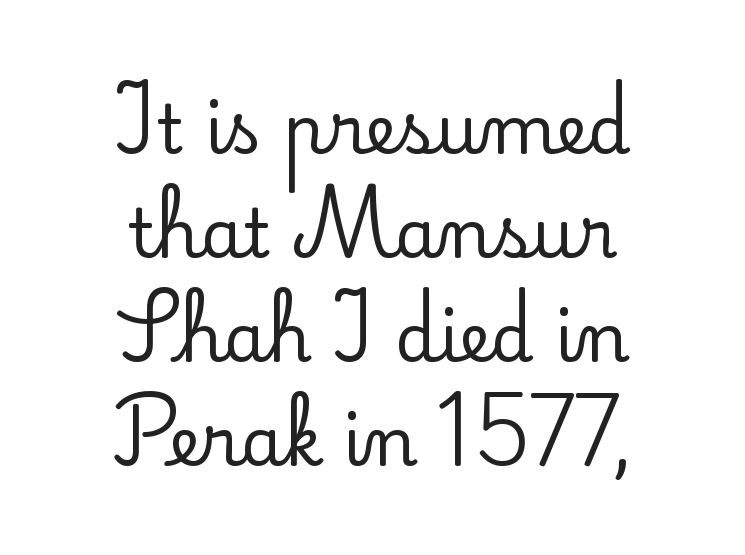
The image shows 68 px serif type, upright; set centered, normal line spacing (1.53x), normal letter spacing, not underlined; low stroke contrast and a small x-height.
